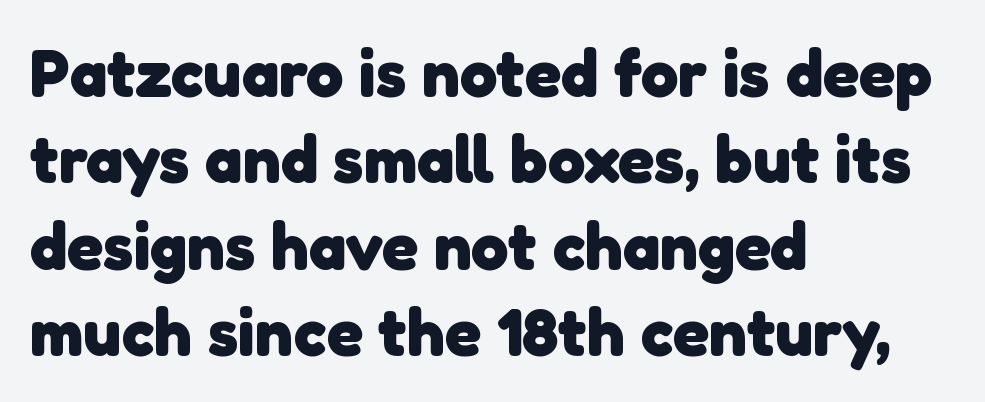
{"serif": "no", "bold": "yes", "weight": "heavy", "width": "normal", "stroke_contrast": "low", "x_height": "medium", "monospaced": "no", "underline": "no", "align": "left", "line_spacing": "normal", "line_spacing_ratio": 1.29, "letter_spacing": "normal", "letter_spacing_em": 0.0, "glyph_px": 67}
